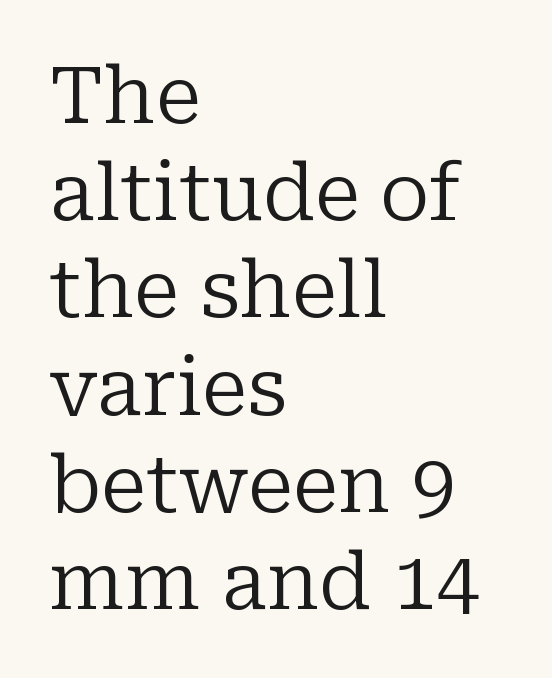
{"serif": "yes", "italic": "no", "bold": "no", "weight": "regular", "width": "normal", "stroke_contrast": "low", "x_height": "medium", "monospaced": "no", "underline": "no", "align": "left", "line_spacing_ratio": 1.23, "letter_spacing": "normal", "letter_spacing_em": 0.0, "glyph_px": 79}
